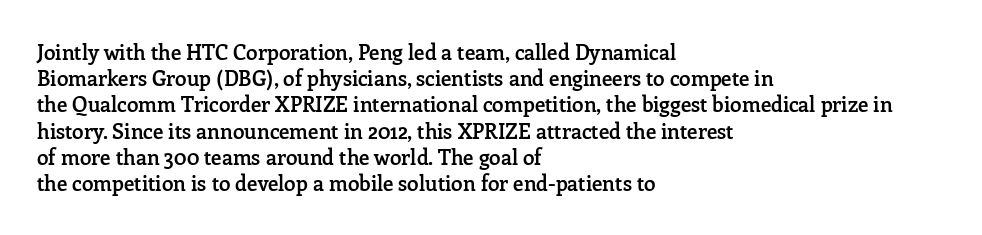
Just letters on the line, the space beneath them empty. Evenly set lines give the paragraph a standard silhouette. Compared with a centered layout, this one pins lines to the left instead. Letter spacing: default.
